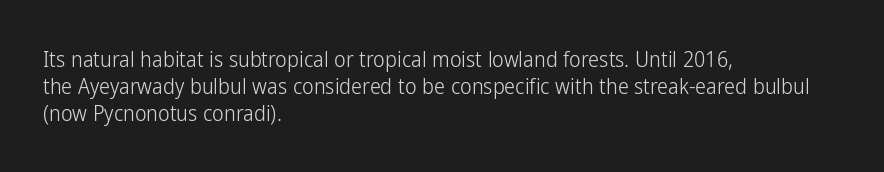
{"italic": "no", "bold": "no", "underline": "no", "align": "left", "line_spacing_ratio": 1.23, "letter_spacing": "normal", "letter_spacing_em": 0.0, "glyph_px": 22}
